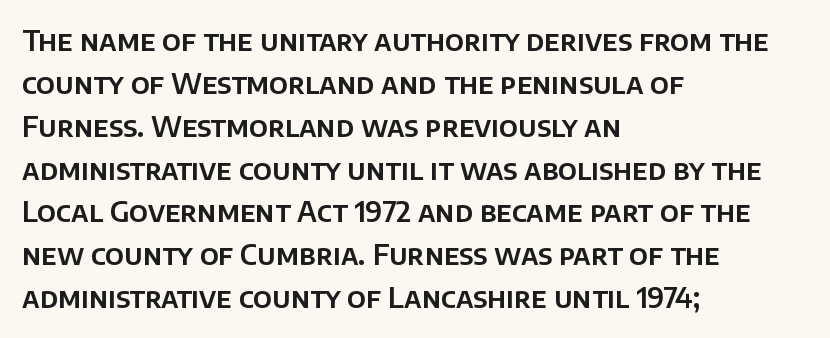
{"serif": "no", "italic": "no", "width": "normal", "stroke_contrast": "low", "x_height": "large", "monospaced": "no", "underline": "no", "align": "left", "line_spacing": "normal", "line_spacing_ratio": 1.53, "letter_spacing": "normal", "letter_spacing_em": 0.0, "glyph_px": 28}
